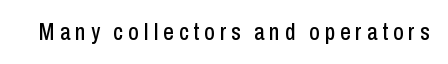
Q: Is the text italic (slanted)? A: No, it is upright.
Q: Is the text underlined? A: No.
Q: Is the spacing between letters normal or unusually wide? A: Unusually wide.
